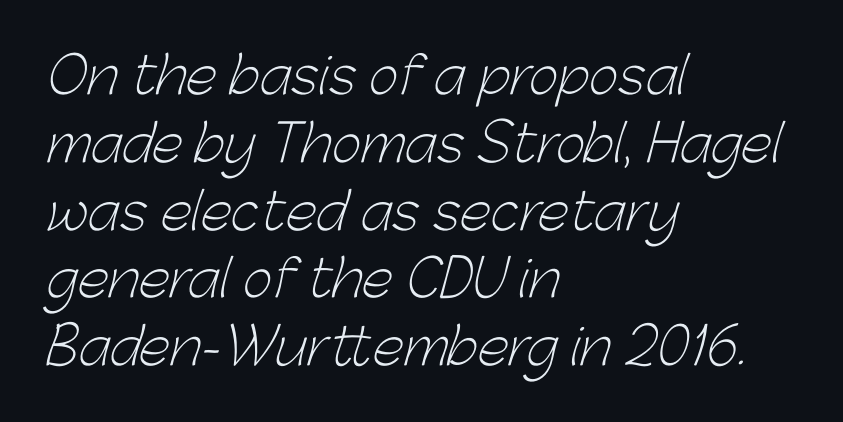
{"serif": "no", "bold": "no", "weight": "light", "width": "normal", "stroke_contrast": "low", "x_height": "medium", "monospaced": "no", "underline": "no", "align": "left", "line_spacing": "normal", "line_spacing_ratio": 1.33, "letter_spacing": "normal", "letter_spacing_em": 0.0, "glyph_px": 51}
